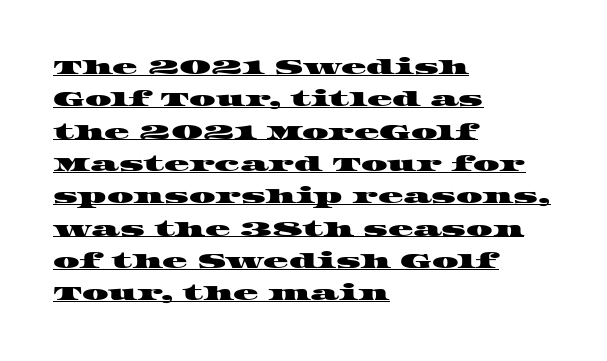
{"underline": "yes", "align": "left", "line_spacing": "normal", "line_spacing_ratio": 1.54, "letter_spacing": "normal", "letter_spacing_em": 0.0, "glyph_px": 21}
